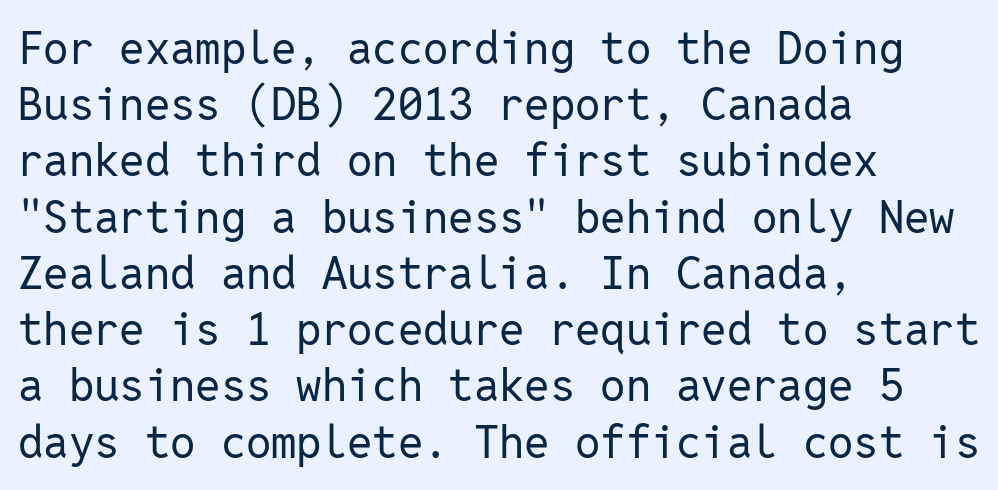
{"serif": "no", "italic": "no", "bold": "no", "weight": "regular", "width": "normal", "stroke_contrast": "low", "x_height": "medium", "monospaced": "yes", "underline": "no", "align": "left", "line_spacing": "normal", "line_spacing_ratio": 1.25, "letter_spacing": "normal", "letter_spacing_em": 0.0, "glyph_px": 45}
